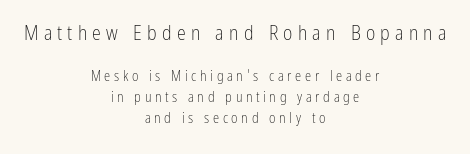
The image shows 20 px text type, upright; set centered, normal line spacing (1.49x), unusually wide letter spacing (+0.26 em), not underlined; the first (top) block is 1.43x larger.
